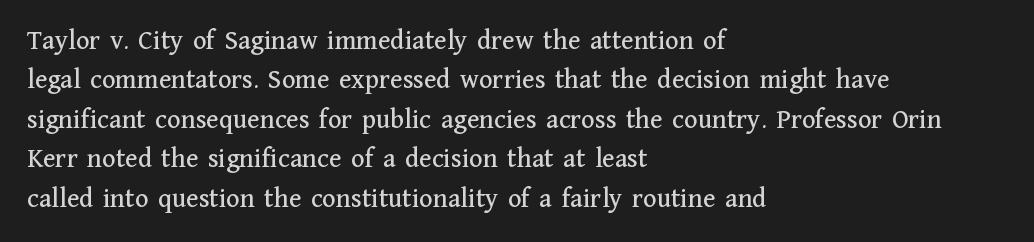
Where is the straight margin? On the left. The face used here is rendered with its standard letterfit. Check where the strokes stop: tiny serifs finish them off. The baseline area is clear.
